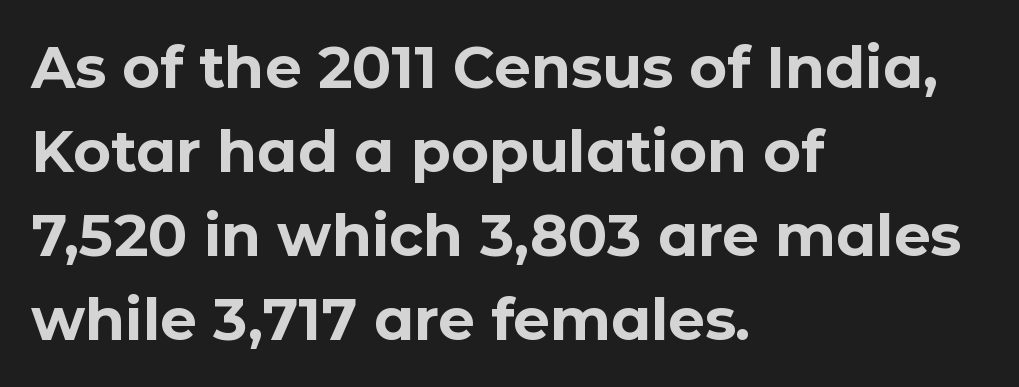
This sample uses an upright cut, with every glyph sitting square on the baseline. Type without underlining. On the weight axis this lands at bold, roughly 700. Proportional: the letters do not fall into vertical columns. Are there feet on the stems? There aren't — it's a sans.
